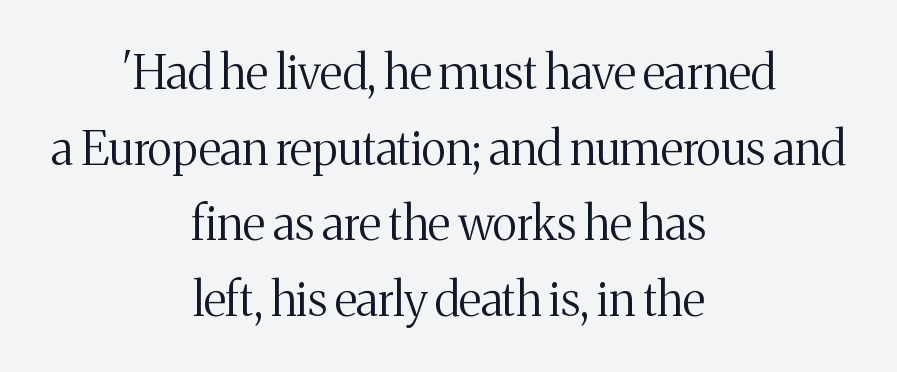
Descenders hang freely into open space. The passage shown has conventional tracking throughout. Summary of vertical rhythm: regular, with standard interline spacing. Note the varied advance widths — an 'i' is clearly narrower than an 'm'. Heaviness? Minimal to ordinary, like unemphasized prose.
